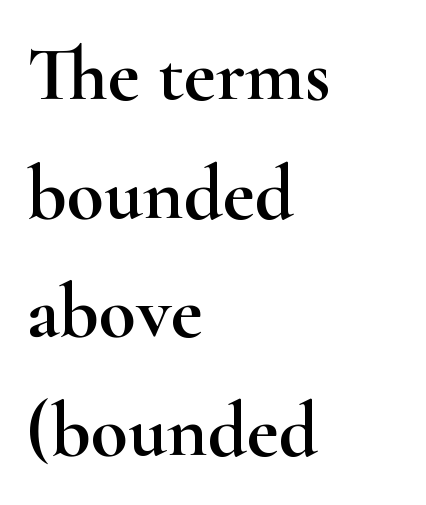
{"serif": "yes", "italic": "no", "width": "wide", "stroke_contrast": "high", "x_height": "small", "monospaced": "no", "underline": "no", "align": "left", "line_spacing": "normal", "line_spacing_ratio": 1.54, "letter_spacing": "normal", "letter_spacing_em": 0.0, "glyph_px": 77}
